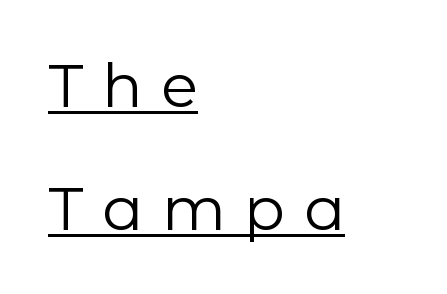
Loose tracking; the words dissolve into strings of separated letters. Look at the bottom of the vertical strokes: they stop flat, with no serifs. Ordinary non-slanted type is in use. Is this a fixed-width face? No — the glyphs have proportional, varying widths.
